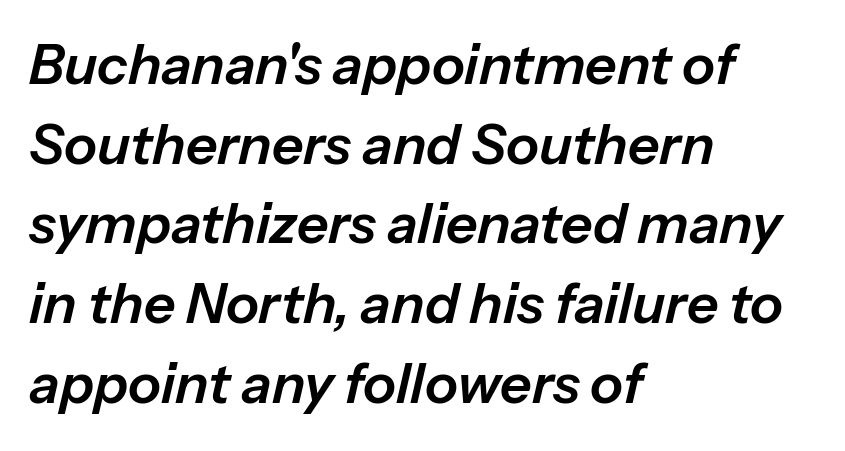
The image shows 55 px text type, italic (leaning right); set left-aligned, normal line spacing (1.45x), normal letter spacing, not underlined; low stroke contrast and a medium x-height.
